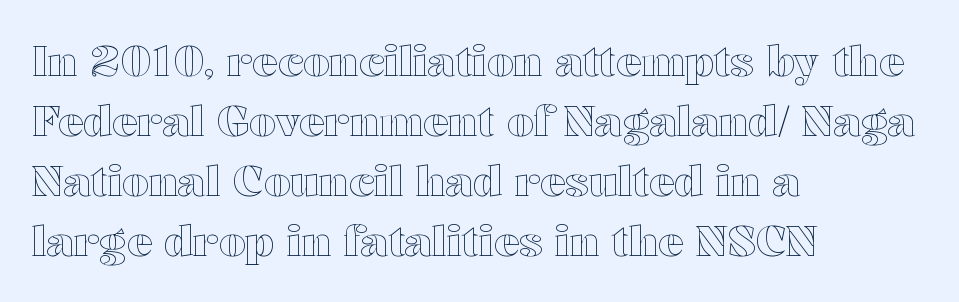
The image shows 42 px wide type, upright; set left-aligned, normal line spacing (1.43x), normal letter spacing, not underlined; a medium x-height.
